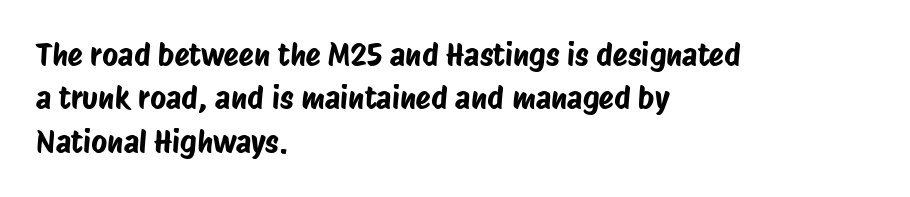
The face used here is a sans, in the tradition of grotesques and geometrics. A normal amount of white space separates one row of letters from the next. The specimen omits any rule beneath the text block's lines. The rendering keeps characters at their native spacing.
